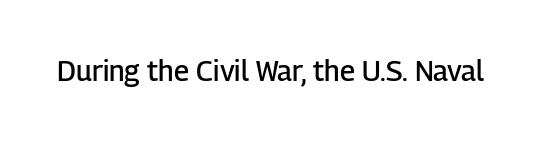
{"serif": "no", "italic": "no", "bold": "semi", "weight": "semibold", "width": "normal", "stroke_contrast": "low", "x_height": "medium", "monospaced": "no", "underline": "no", "letter_spacing": "normal", "letter_spacing_em": 0.0, "glyph_px": 28}
